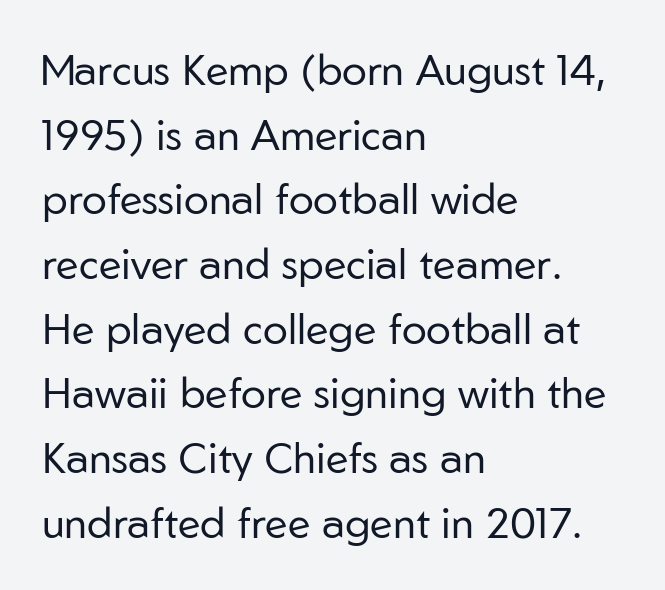
{"serif": "no", "italic": "no", "bold": "no", "weight": "regular", "width": "normal", "stroke_contrast": "low", "x_height": "medium", "monospaced": "no", "underline": "no", "align": "left", "line_spacing": "normal", "line_spacing_ratio": 1.54, "letter_spacing": "normal", "letter_spacing_em": 0.0, "glyph_px": 42}
